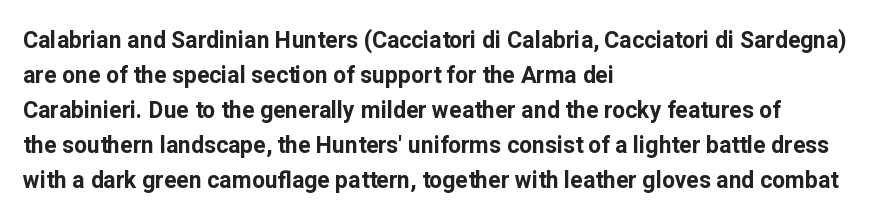
Q: Is the text bold? A: Yes.
Q: Is the text italic (slanted)? A: No, it is upright.
Q: Is the text underlined? A: No.
Q: How is the paragraph aligned? A: Left-aligned.
Q: Is the spacing between letters normal or unusually wide? A: Normal.
Q: Is the spacing between lines tight, normal or loose? A: Normal.
